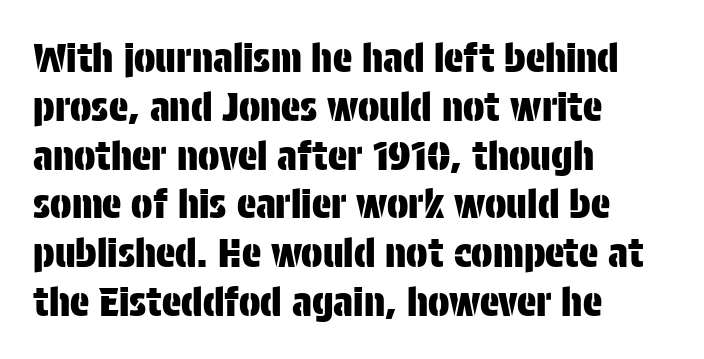
The image shows 40 px condensed sans-serif type, upright; set left-aligned, line spacing 1.22x, normal letter spacing, not underlined; low stroke contrast and a large x-height.
